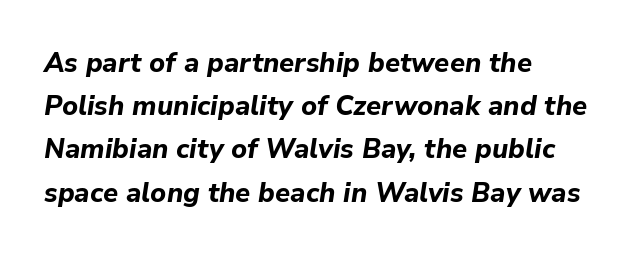
{"italic": "yes", "lean": "right", "slant_degrees": 9, "bold": "yes", "underline": "no", "align": "left", "line_spacing": "normal", "line_spacing_ratio": 1.6, "letter_spacing": "normal", "letter_spacing_em": 0.0, "glyph_px": 27}
